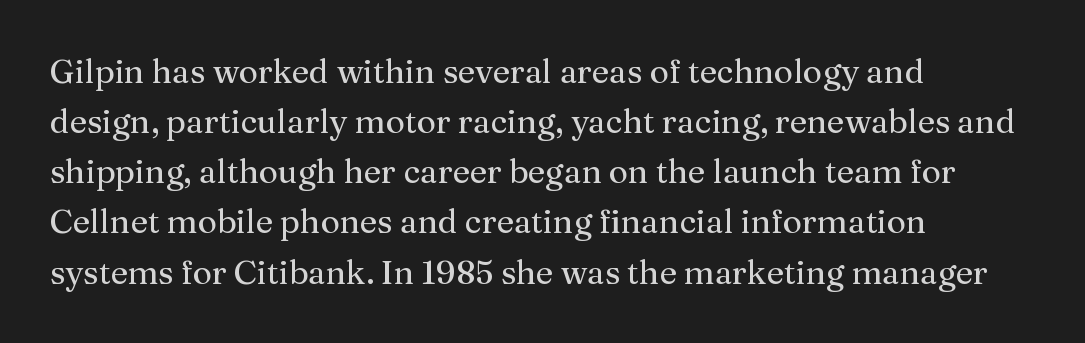
Q: Is the text italic (slanted)? A: No, it is upright.
Q: Is the typeface a serif or a sans-serif typeface? A: Serif.
Q: Is the text underlined? A: No.
Q: How is the paragraph aligned? A: Left-aligned.
Q: Is the spacing between letters normal or unusually wide? A: Normal.
Q: Is the spacing between lines tight, normal or loose? A: Normal.
Q: Width (condensed, normal, or wide)? A: Normal.
Q: Stroke contrast? A: Medium.
Q: x-height? A: Medium.
Q: Monospaced? A: No.
